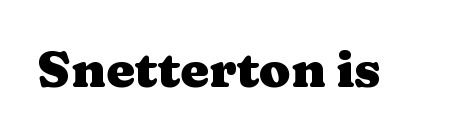
Q: Is the text bold? A: Yes.
Q: Is the text italic (slanted)? A: No, it is upright.
Q: Is the typeface a serif or a sans-serif typeface? A: Serif.
Q: Is the text underlined? A: No.
Q: Is the spacing between letters normal or unusually wide? A: Normal.
Q: Width (condensed, normal, or wide)? A: Wide.
Q: Stroke contrast? A: Medium.
Q: x-height? A: Medium.
Q: Monospaced? A: No.
